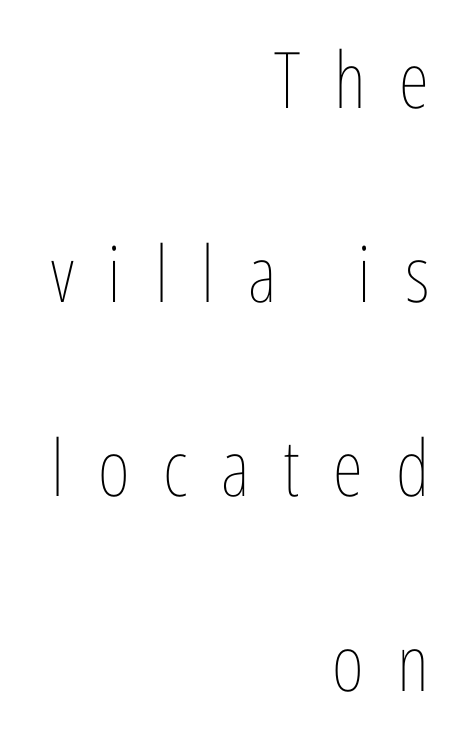
The image shows 78 px thin, condensed type, upright; set right-aligned, loose line spacing (2.49x), unusually wide letter spacing (+0.43 em), not underlined; low stroke contrast and a medium x-height.
